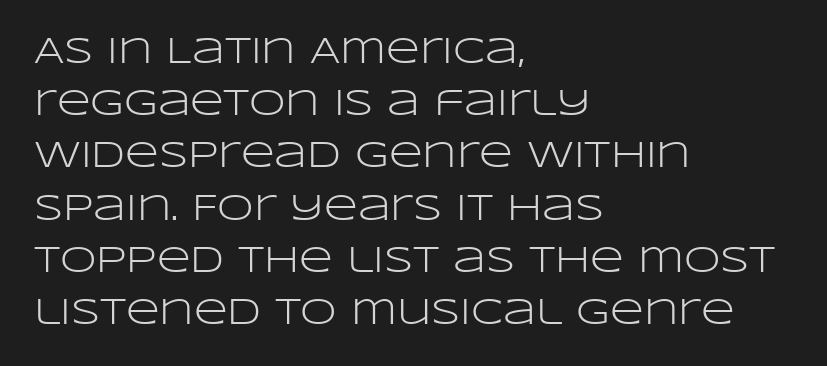
Q: Is the text bold? A: No.
Q: Is the text italic (slanted)? A: No, it is upright.
Q: Is the typeface a serif or a sans-serif typeface? A: Sans-serif.
Q: Is the text underlined? A: No.
Q: How is the paragraph aligned? A: Left-aligned.
Q: Is the spacing between letters normal or unusually wide? A: Normal.
Q: Is the spacing between lines tight, normal or loose? A: Normal.
Q: Width (condensed, normal, or wide)? A: Wide.
Q: Stroke contrast? A: Low.
Q: x-height? A: Large.
Q: Monospaced? A: No.
